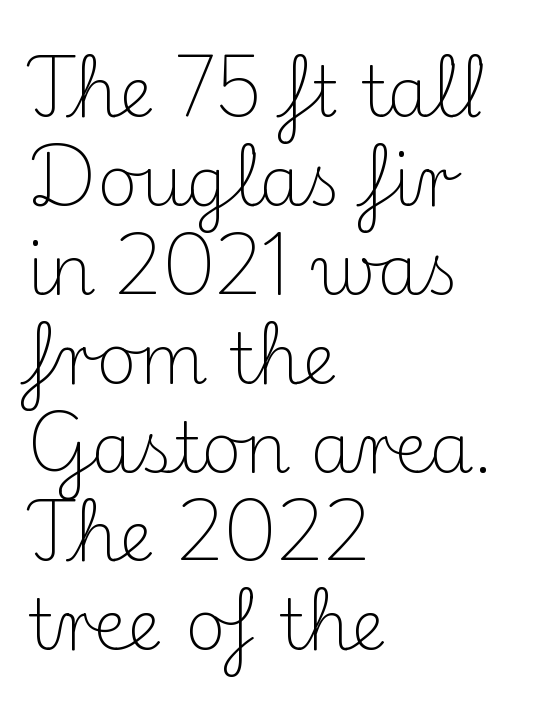
{"serif": "yes", "italic": "no", "bold": "no", "weight": "light", "width": "normal", "stroke_contrast": "medium", "x_height": "small", "monospaced": "no", "underline": "no", "align": "left", "line_spacing": "normal", "line_spacing_ratio": 1.27, "letter_spacing": "normal", "letter_spacing_em": 0.0, "glyph_px": 70}
